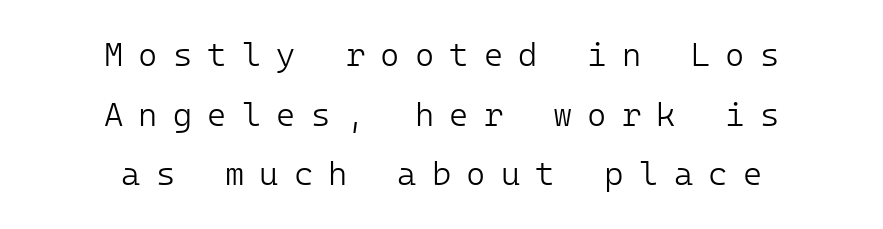
{"serif": "no", "italic": "no", "bold": "no", "weight": "light", "width": "normal", "stroke_contrast": "low", "x_height": "medium", "underline": "no", "align": "center", "line_spacing_ratio": 1.81, "letter_spacing": "wide", "letter_spacing_em": 0.46, "glyph_px": 33}
